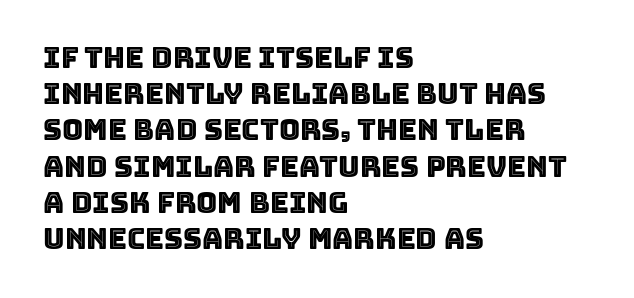
{"italic": "no", "width": "normal", "x_height": "large", "monospaced": "no", "underline": "no", "align": "left", "line_spacing": "normal", "line_spacing_ratio": 1.25, "letter_spacing": "normal", "letter_spacing_em": 0.0, "glyph_px": 29}
